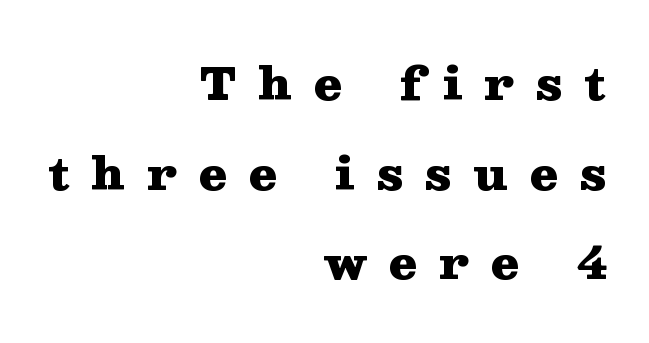
Q: Is the text bold? A: Yes.
Q: Is the text italic (slanted)? A: No, it is upright.
Q: Is the typeface a serif or a sans-serif typeface? A: Serif.
Q: Is the text underlined? A: No.
Q: How is the paragraph aligned? A: Right-aligned.
Q: Is the spacing between letters normal or unusually wide? A: Unusually wide.
Q: Is the spacing between lines tight, normal or loose? A: Loose.
Q: Width (condensed, normal, or wide)? A: Wide.
Q: Stroke contrast? A: Medium.
Q: x-height? A: Medium.
Q: Monospaced? A: No.
